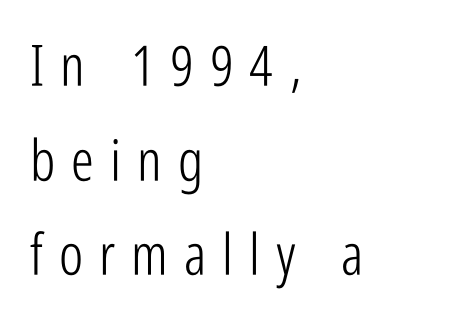
The image shows 57 px light, condensed sans-serif type, upright; set left-aligned, normal line spacing (1.66x), unusually wide letter spacing (+0.28 em), not underlined; low stroke contrast and a medium x-height.
